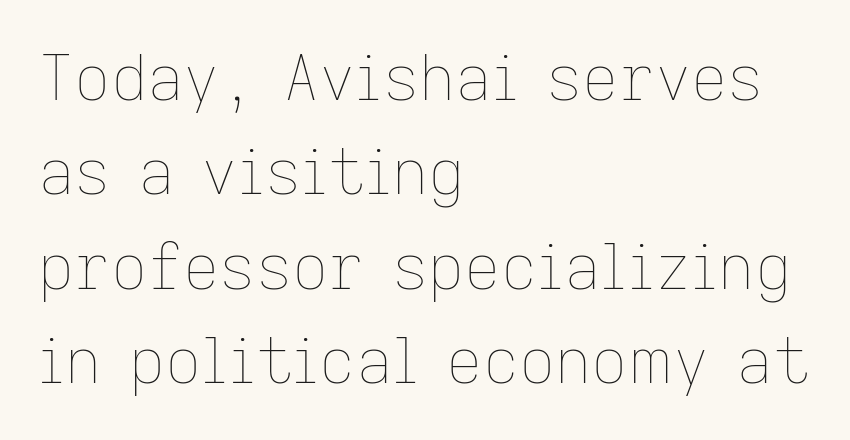
The image shows 63 px thin type, upright; set left-aligned, normal line spacing (1.5x), normal letter spacing, not underlined; low stroke contrast and a medium x-height.
